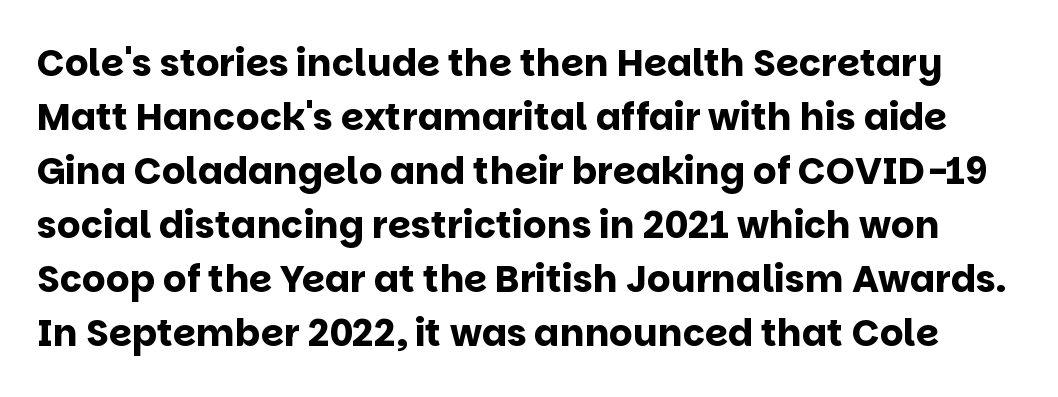
Q: Is the text bold? A: Yes.
Q: Is the text italic (slanted)? A: No, it is upright.
Q: Is the typeface a serif or a sans-serif typeface? A: Sans-serif.
Q: Is the text underlined? A: No.
Q: Is the spacing between letters normal or unusually wide? A: Normal.
Q: Is the spacing between lines tight, normal or loose? A: Normal.
Q: Width (condensed, normal, or wide)? A: Normal.
Q: Stroke contrast? A: Low.
Q: x-height? A: Large.
Q: Monospaced? A: No.
